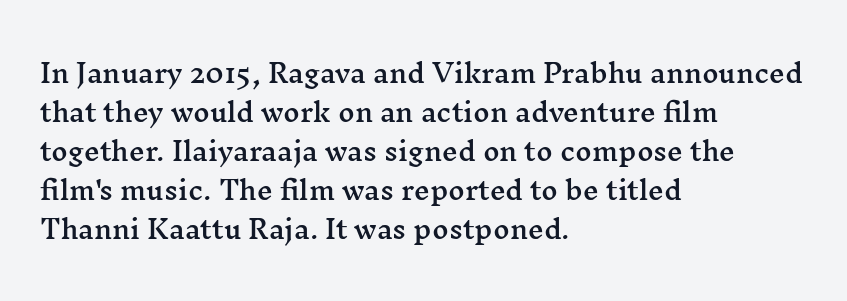
{"italic": "no", "underline": "no", "align": "left", "line_spacing": "normal", "line_spacing_ratio": 1.56, "letter_spacing": "normal", "letter_spacing_em": 0.0, "glyph_px": 25}
